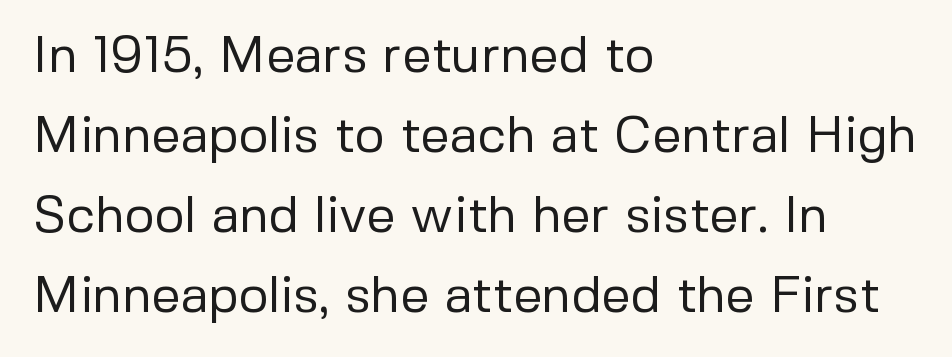
{"serif": "no", "italic": "no", "bold": "no", "weight": "regular", "width": "normal", "stroke_contrast": "low", "x_height": "medium", "monospaced": "no", "underline": "no", "align": "left", "line_spacing": "normal", "line_spacing_ratio": 1.57, "letter_spacing": "normal", "letter_spacing_em": 0.0, "glyph_px": 51}
